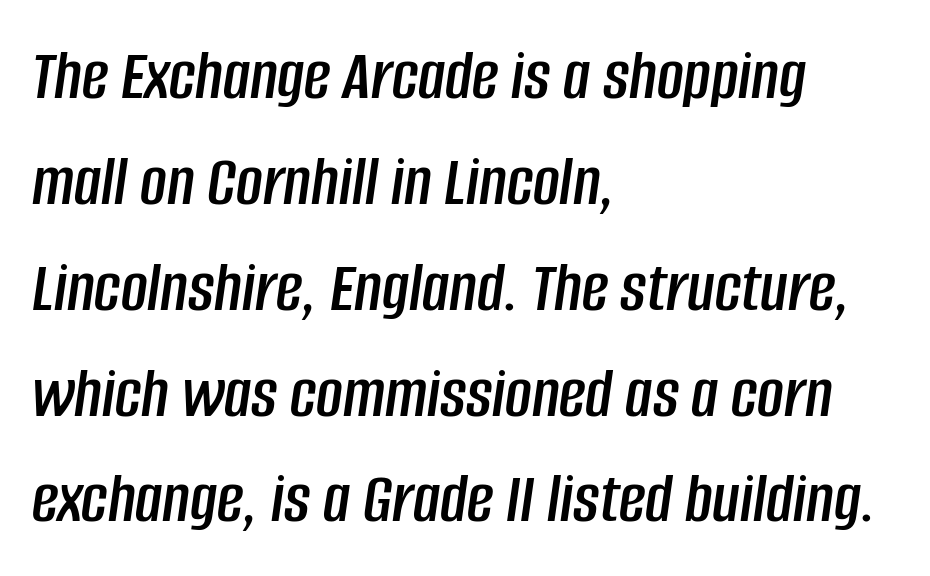
Lines of text with bare space underneath. The vertical gap from one line to the next is medium. The letters advance in unequal steps, a hallmark of proportional type. The rendering applies a slant to the glyphs.
